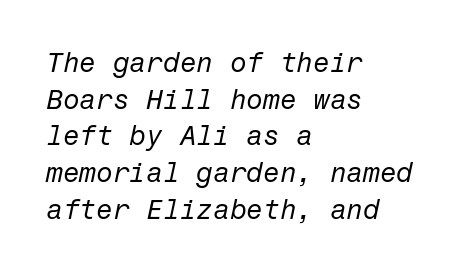
The image shows 27 px text type, italic (leaning right); set left-aligned, normal line spacing (1.36x), normal letter spacing, not underlined.
